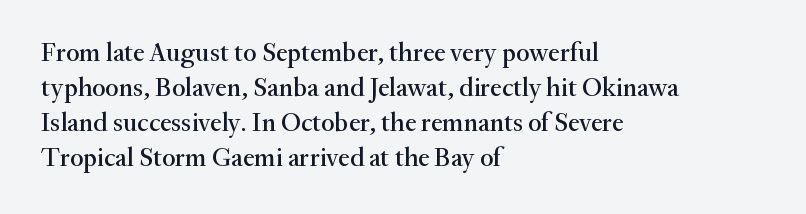
Q: Is the text italic (slanted)? A: No, it is upright.
Q: Is the text underlined? A: No.
Q: How is the paragraph aligned? A: Left-aligned.
Q: Is the spacing between letters normal or unusually wide? A: Normal.
Q: Is the spacing between lines tight, normal or loose? A: Normal.
